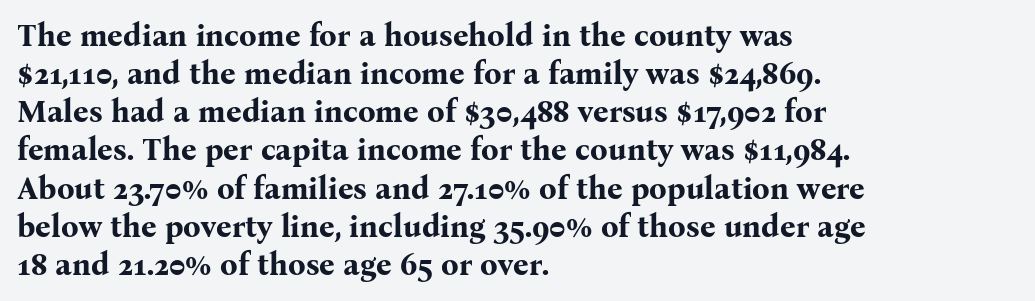
Q: Is the text bold? A: Yes.
Q: Is the text italic (slanted)? A: No, it is upright.
Q: Is the typeface a serif or a sans-serif typeface? A: Serif.
Q: Is the text underlined? A: No.
Q: How is the paragraph aligned? A: Left-aligned.
Q: Is the spacing between letters normal or unusually wide? A: Normal.
Q: Width (condensed, normal, or wide)? A: Normal.
Q: Stroke contrast? A: Medium.
Q: x-height? A: Medium.
Q: Monospaced? A: No.
